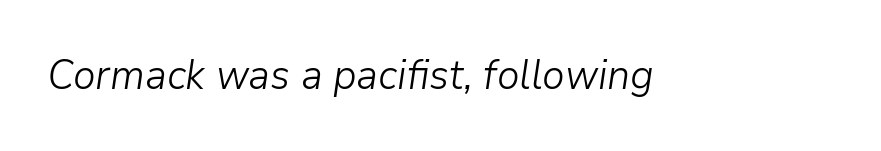
Varying glyph widths throughout — classic text-font behaviour. Beneath every word, the page is bare. Stroke mass is kept to a normal reading level or below. The letters sit at their default tracking, neither squeezed nor spread. The face used here has a pronounced slope to its letters.
